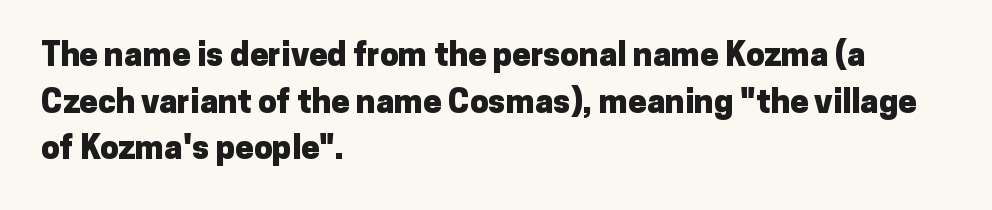
Q: Is the text bold? A: Yes.
Q: Is the text italic (slanted)? A: No, it is upright.
Q: Is the typeface a serif or a sans-serif typeface? A: Sans-serif.
Q: Is the text underlined? A: No.
Q: How is the paragraph aligned? A: Left-aligned.
Q: Is the spacing between letters normal or unusually wide? A: Normal.
Q: Is the spacing between lines tight, normal or loose? A: Normal.
Q: Width (condensed, normal, or wide)? A: Normal.
Q: Stroke contrast? A: Low.
Q: x-height? A: Medium.
Q: Monospaced? A: No.
